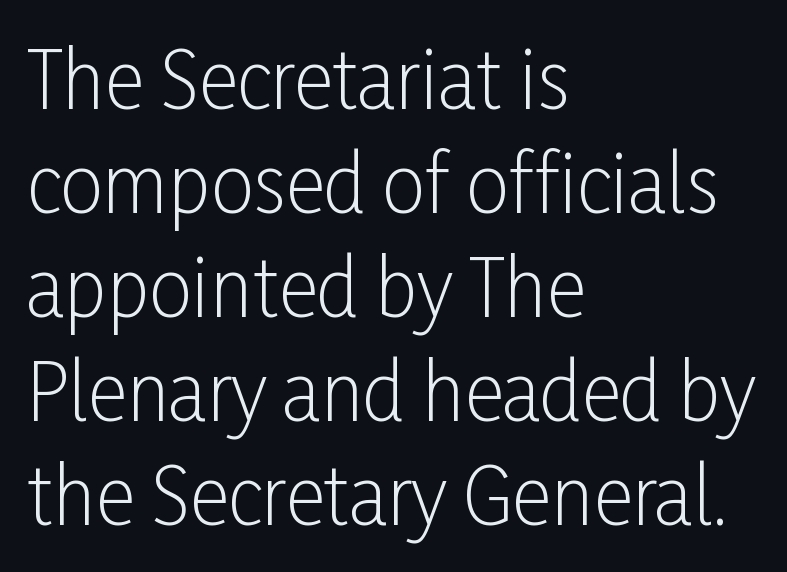
{"serif": "no", "italic": "no", "bold": "no", "weight": "light", "width": "condensed", "stroke_contrast": "low", "x_height": "medium", "monospaced": "no", "underline": "no", "align": "left", "line_spacing": "normal", "line_spacing_ratio": 1.35, "letter_spacing": "normal", "letter_spacing_em": 0.0, "glyph_px": 77}
